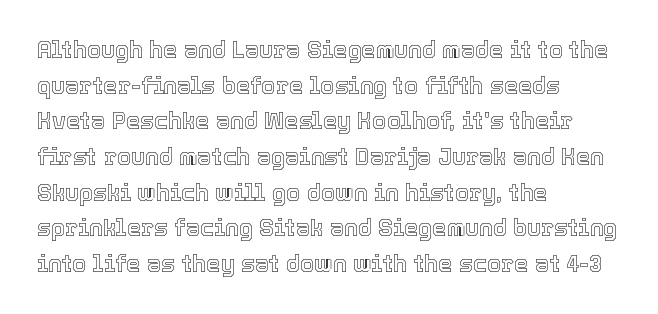
{"italic": "no", "underline": "no", "align": "left", "line_spacing": "normal", "line_spacing_ratio": 1.55, "letter_spacing": "normal", "letter_spacing_em": 0.0, "glyph_px": 23}
